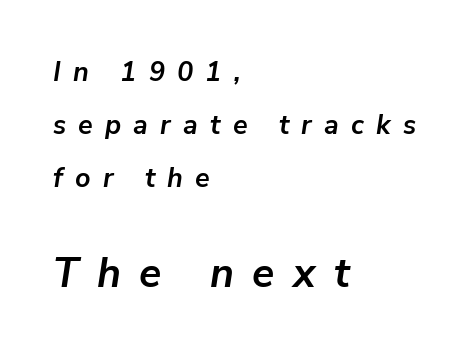
{"italic": "yes", "lean": "right", "slant_degrees": 9, "bold": "yes", "weight": "semibold", "width": "normal", "stroke_contrast": "low", "x_height": "medium", "monospaced": "no", "underline": "no", "align": "left", "line_spacing": "loose", "line_spacing_ratio": 1.97, "letter_spacing": "wide", "letter_spacing_em": 0.45, "larger_block": "second", "size_ratio": 1.52, "glyph_px": 41}
